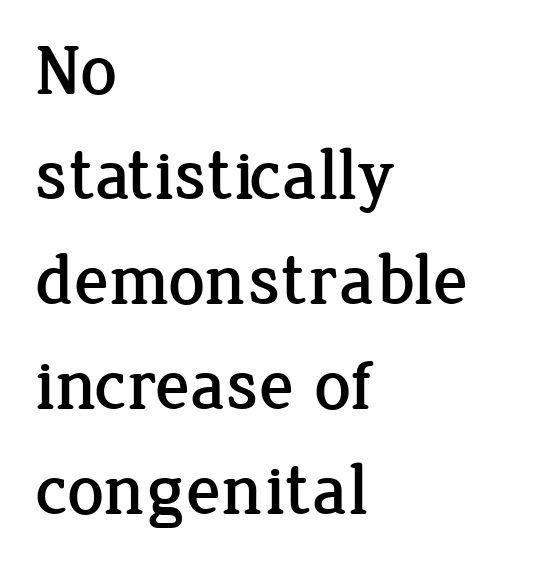
Q: Is the text italic (slanted)? A: No, it is upright.
Q: Is the typeface a serif or a sans-serif typeface? A: Serif.
Q: Is the text underlined? A: No.
Q: How is the paragraph aligned? A: Left-aligned.
Q: Is the spacing between letters normal or unusually wide? A: Normal.
Q: Is the spacing between lines tight, normal or loose? A: Normal.
Q: Width (condensed, normal, or wide)? A: Normal.
Q: Stroke contrast? A: Low.
Q: x-height? A: Medium.
Q: Monospaced? A: No.
